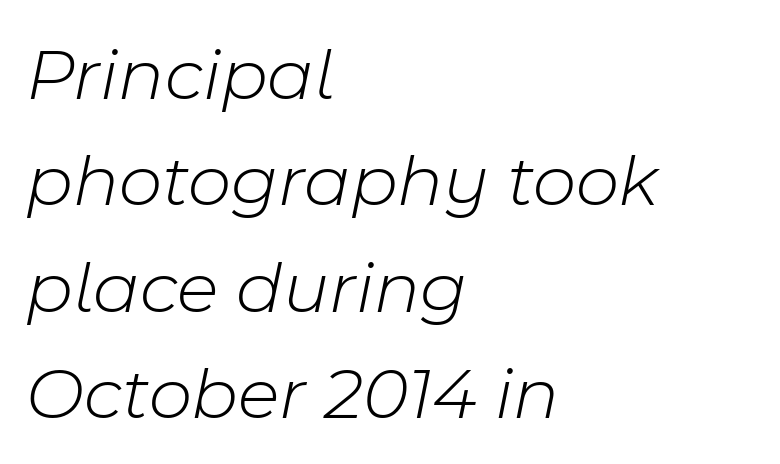
What stands out about the letter spacing? Nothing — it is the standard amount. Italic: yes, the glyphs are oblique. Weight: regular or lighter. Spacing verdict: proportional, widths tailored to each character. The paragraph has a hard left edge and a soft right edge.
